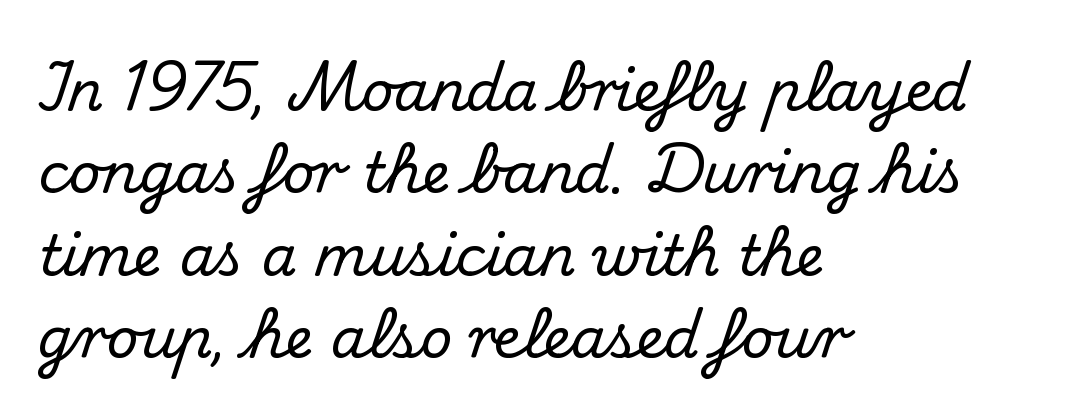
Q: Is the text italic (slanted)? A: Yes.
Q: Is the typeface a serif or a sans-serif typeface? A: Serif.
Q: Is the text underlined? A: No.
Q: How is the paragraph aligned? A: Left-aligned.
Q: Is the spacing between letters normal or unusually wide? A: Normal.
Q: Is the spacing between lines tight, normal or loose? A: Normal.
Q: Width (condensed, normal, or wide)? A: Normal.
Q: Stroke contrast? A: Medium.
Q: x-height? A: Small.
Q: Monospaced? A: No.
